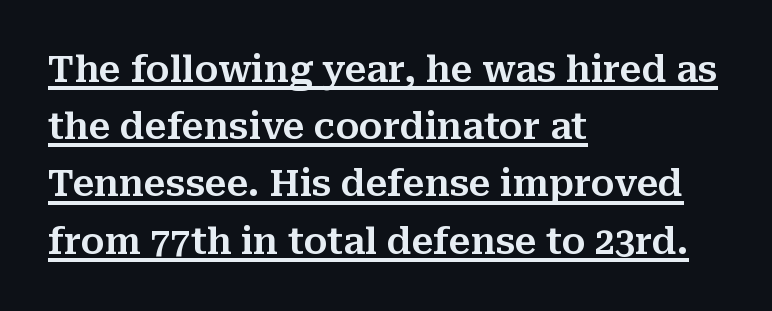
Q: Is the text italic (slanted)? A: No, it is upright.
Q: Is the typeface a serif or a sans-serif typeface? A: Serif.
Q: Is the text underlined? A: Yes.
Q: How is the paragraph aligned? A: Left-aligned.
Q: Is the spacing between letters normal or unusually wide? A: Normal.
Q: Is the spacing between lines tight, normal or loose? A: Normal.
Q: Width (condensed, normal, or wide)? A: Normal.
Q: Stroke contrast? A: Medium.
Q: x-height? A: Medium.
Q: Monospaced? A: No.
